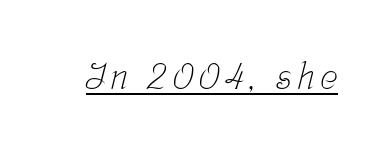
The rendered words wear a rule along their underside. Look at the bottom of the vertical strokes: they flare into serifs here. The strokes carry an ordinary text weight at most. The passage shown is typed in a proportional face where columns would drift.
